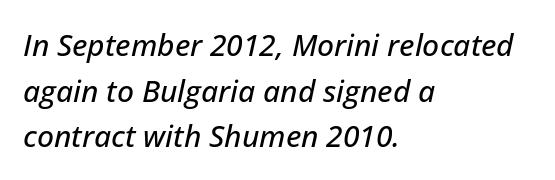
These lines are rendered in a variable-pitch font. The whole block is typeset with a tilt. Descenders hang freely into open space. Inter-character spacing is left at the font's built-in metrics. Line starts are locked; line ends wander. Each new line begins a customary step beneath the previous one.
